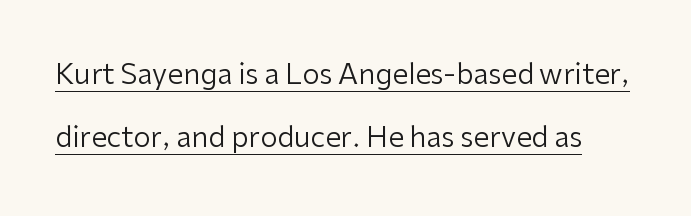
The image shows 28 px regular-weight sans-serif type, upright; set loose line spacing (2.25x), normal letter spacing, underlined; low stroke contrast and a medium x-height.
